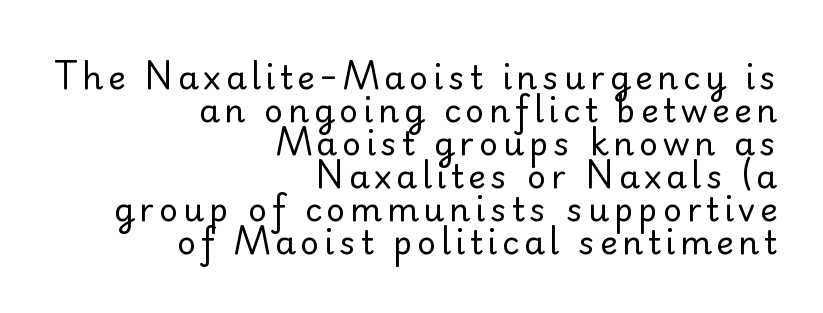
The image shows 33 px regular-weight serif type, upright; set right-aligned, tight line spacing (1.0x), not underlined; low stroke contrast and a small x-height.
